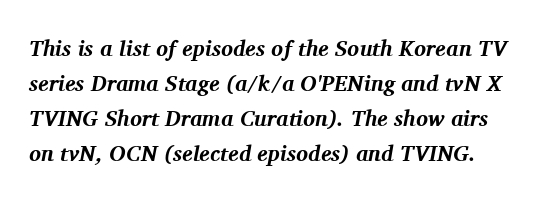
{"italic": "yes", "lean": "right", "slant_degrees": 11, "bold": "yes", "underline": "no", "line_spacing": "normal", "line_spacing_ratio": 1.59, "letter_spacing": "normal", "letter_spacing_em": 0.0, "glyph_px": 22}
